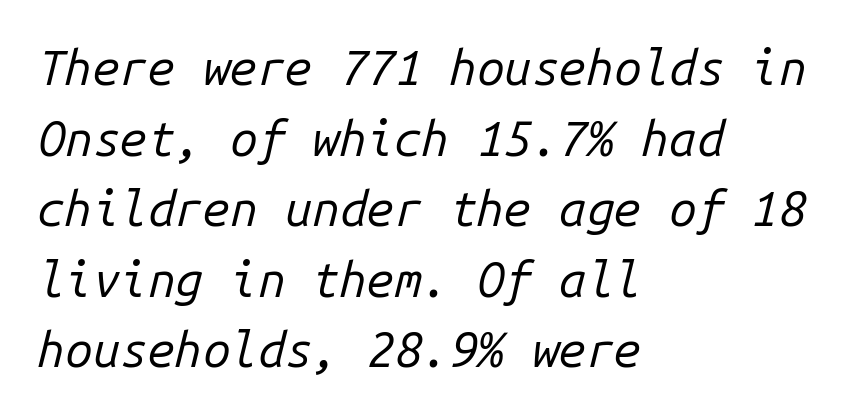
Q: Is the text bold? A: No.
Q: Is the text italic (slanted)? A: Yes, it leans right by about 14 degrees.
Q: Is the text underlined? A: No.
Q: How is the paragraph aligned? A: Left-aligned.
Q: Is the spacing between letters normal or unusually wide? A: Normal.
Q: Is the spacing between lines tight, normal or loose? A: Normal.
Q: Width (condensed, normal, or wide)? A: Normal.
Q: Stroke contrast? A: Low.
Q: x-height? A: Medium.
Q: Monospaced? A: Yes.
